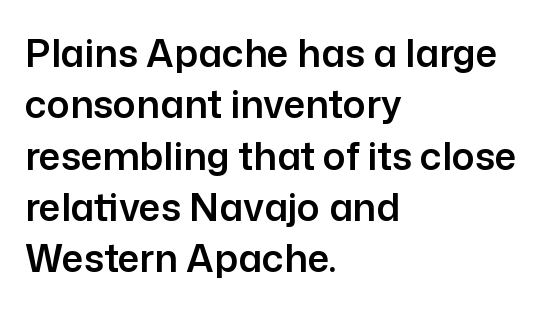
Q: Is the text italic (slanted)? A: No, it is upright.
Q: Is the typeface a serif or a sans-serif typeface? A: Sans-serif.
Q: Is the text underlined? A: No.
Q: How is the paragraph aligned? A: Left-aligned.
Q: Is the spacing between letters normal or unusually wide? A: Normal.
Q: Is the spacing between lines tight, normal or loose? A: Normal.
Q: Width (condensed, normal, or wide)? A: Normal.
Q: Stroke contrast? A: Low.
Q: x-height? A: Medium.
Q: Monospaced? A: No.
